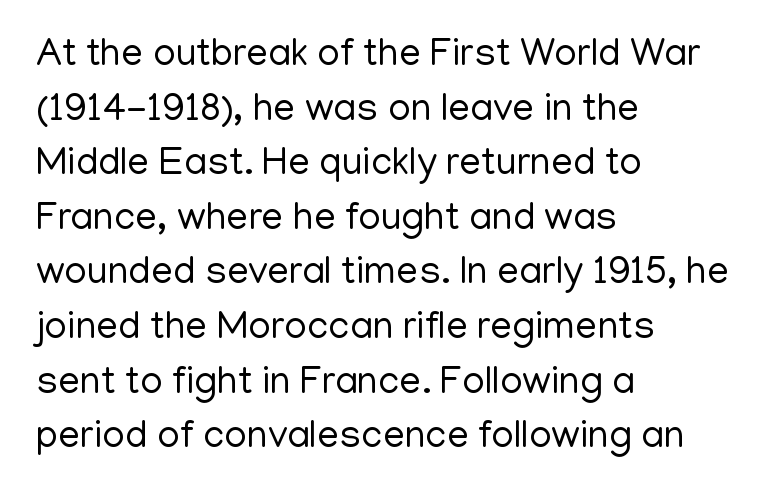
Q: Is the text bold? A: No.
Q: Is the text italic (slanted)? A: No, it is upright.
Q: Is the typeface a serif or a sans-serif typeface? A: Sans-serif.
Q: Is the text underlined? A: No.
Q: How is the paragraph aligned? A: Left-aligned.
Q: Is the spacing between letters normal or unusually wide? A: Normal.
Q: Is the spacing between lines tight, normal or loose? A: Normal.
Q: Width (condensed, normal, or wide)? A: Normal.
Q: Stroke contrast? A: Low.
Q: x-height? A: Medium.
Q: Monospaced? A: No.
